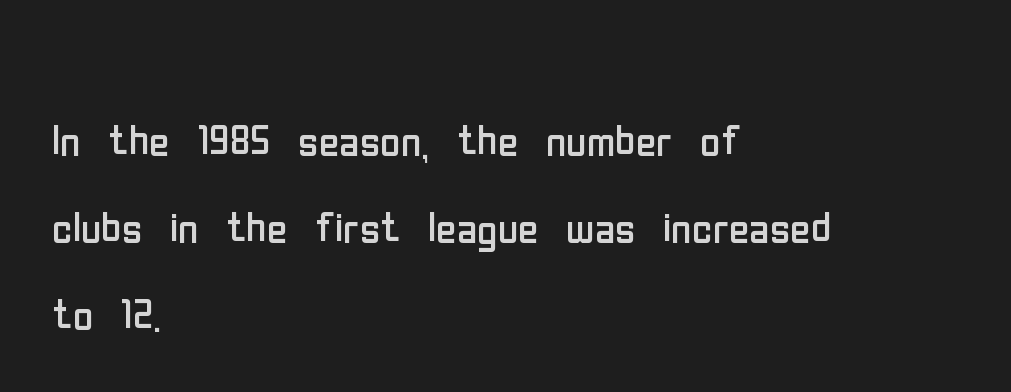
Q: Is the text bold? A: No.
Q: Is the text italic (slanted)? A: No, it is upright.
Q: Is the typeface a serif or a sans-serif typeface? A: Sans-serif.
Q: Is the text underlined? A: No.
Q: How is the paragraph aligned? A: Left-aligned.
Q: Is the spacing between letters normal or unusually wide? A: Normal.
Q: Is the spacing between lines tight, normal or loose? A: Normal.
Q: Width (condensed, normal, or wide)? A: Condensed.
Q: Stroke contrast? A: Low.
Q: x-height? A: Medium.
Q: Monospaced? A: No.
